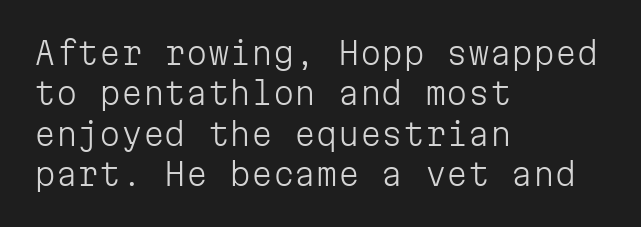
The image shows 31 px light sans-serif type, upright, monospaced; set left-aligned, normal line spacing (1.3x), normal letter spacing, not underlined; low stroke contrast and a medium x-height.
